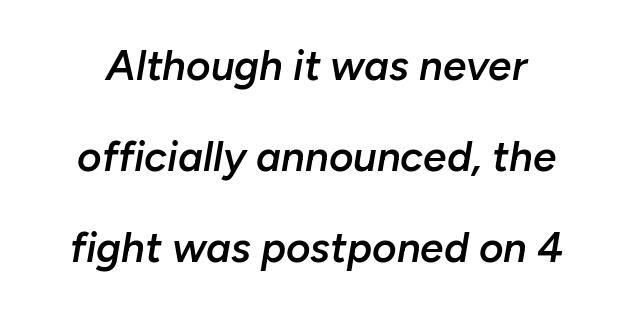
Q: Is the text bold? A: Semi-bold.
Q: Is the text italic (slanted)? A: Yes, it leans right by about 10 degrees.
Q: Is the text underlined? A: No.
Q: Is the spacing between letters normal or unusually wide? A: Normal.
Q: Is the spacing between lines tight, normal or loose? A: Loose.
Q: Width (condensed, normal, or wide)? A: Normal.
Q: Stroke contrast? A: Low.
Q: x-height? A: Medium.
Q: Monospaced? A: No.
